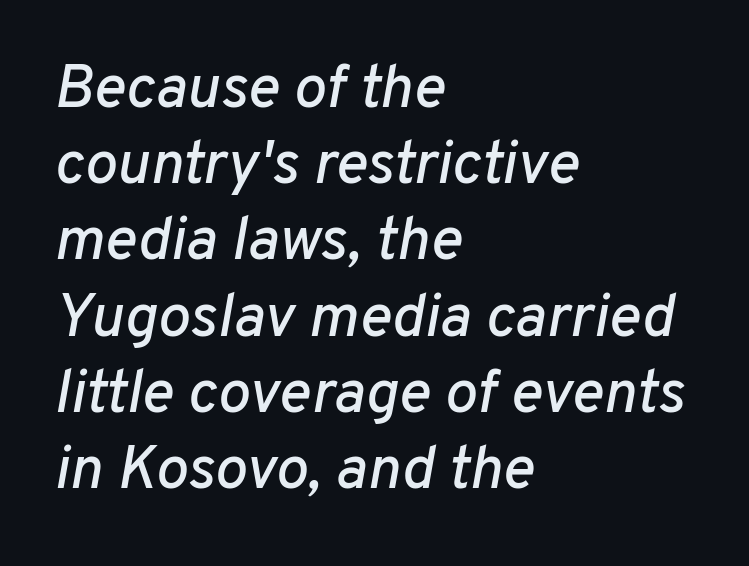
Q: Is the text italic (slanted)? A: Yes, it leans right by about 10 degrees.
Q: Is the text underlined? A: No.
Q: How is the paragraph aligned? A: Left-aligned.
Q: Is the spacing between letters normal or unusually wide? A: Normal.
Q: Is the spacing between lines tight, normal or loose? A: Normal.
Q: Width (condensed, normal, or wide)? A: Normal.
Q: Stroke contrast? A: Low.
Q: x-height? A: Medium.
Q: Monospaced? A: No.
